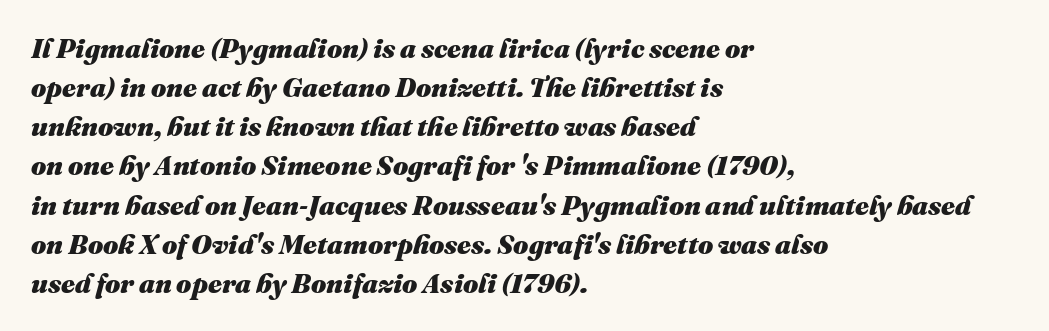
Q: Is the text bold? A: Yes.
Q: Is the text italic (slanted)? A: Yes, it leans right by about 16 degrees.
Q: Is the text underlined? A: No.
Q: How is the paragraph aligned? A: Left-aligned.
Q: Is the spacing between letters normal or unusually wide? A: Normal.
Q: Is the spacing between lines tight, normal or loose? A: Normal.
